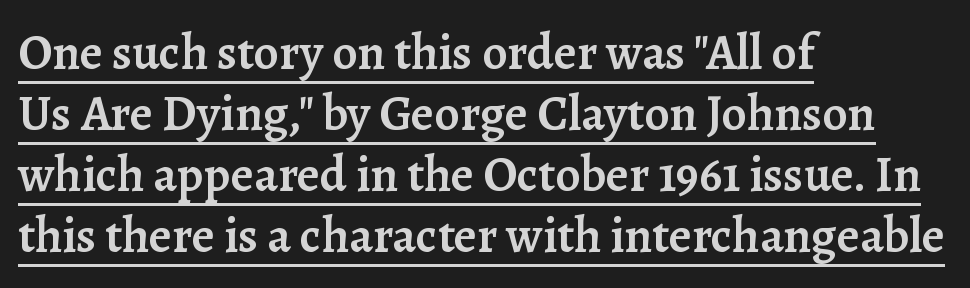
The image shows 50 px semibold serif type, upright; set left-aligned, line spacing 1.22x, normal letter spacing, underlined; low stroke contrast and a medium x-height.
